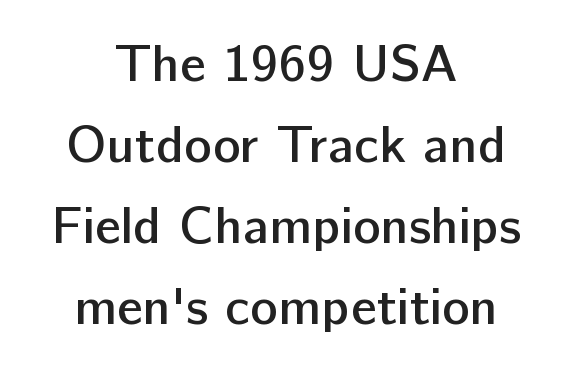
The image shows 52 px semibold sans-serif type, upright; set centered, normal line spacing (1.56x), normal letter spacing, not underlined; low stroke contrast and a medium x-height.
